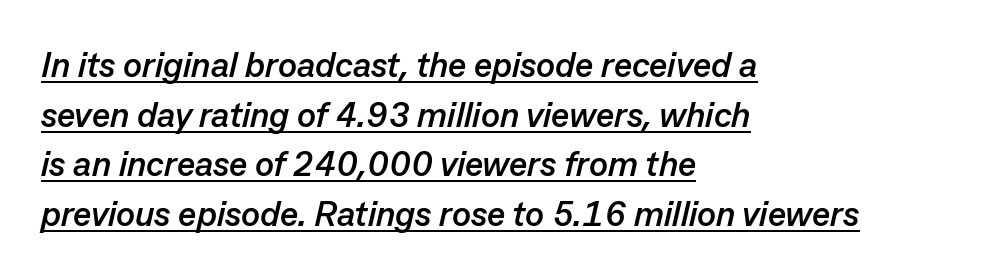
Q: Is the text bold? A: Yes.
Q: Is the text italic (slanted)? A: Yes, it leans right by about 13 degrees.
Q: Is the text underlined? A: Yes.
Q: How is the paragraph aligned? A: Left-aligned.
Q: Is the spacing between letters normal or unusually wide? A: Normal.
Q: Is the spacing between lines tight, normal or loose? A: Normal.
Q: Width (condensed, normal, or wide)? A: Normal.
Q: Stroke contrast? A: Low.
Q: x-height? A: Medium.
Q: Monospaced? A: No.
